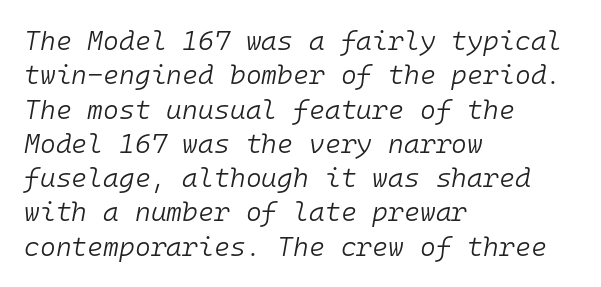
The image shows 27 px text type, italic (leaning right); set left-aligned, normal line spacing (1.27x), normal letter spacing, not underlined.
